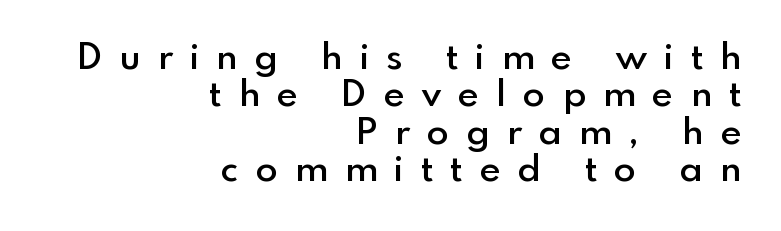
{"serif": "no", "italic": "no", "bold": "semi", "weight": "semibold", "width": "normal", "x_height": "small", "monospaced": "no", "underline": "no", "align": "right", "line_spacing": "tight", "line_spacing_ratio": 1.04, "letter_spacing": "wide", "letter_spacing_em": 0.49, "glyph_px": 36}
